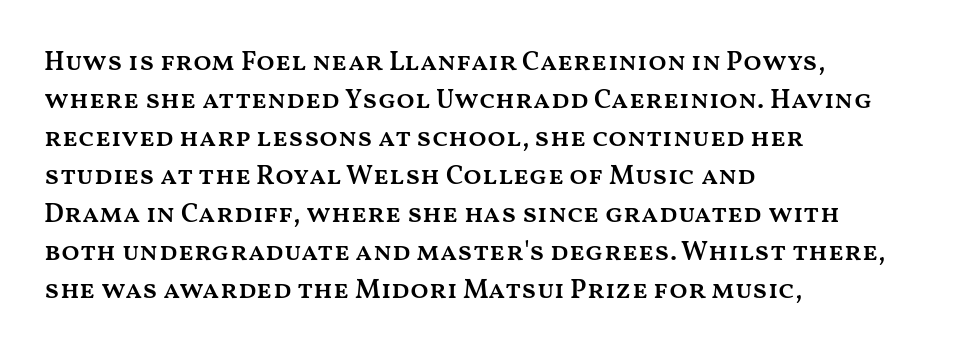
The lines sit at an ordinary, default distance from one another. Compared with typical body copy, the letter spacing here is the same. Casual observation: everything's shoved over to the left. The lettering stays uniformly vertical, giving the passage a roman look.
